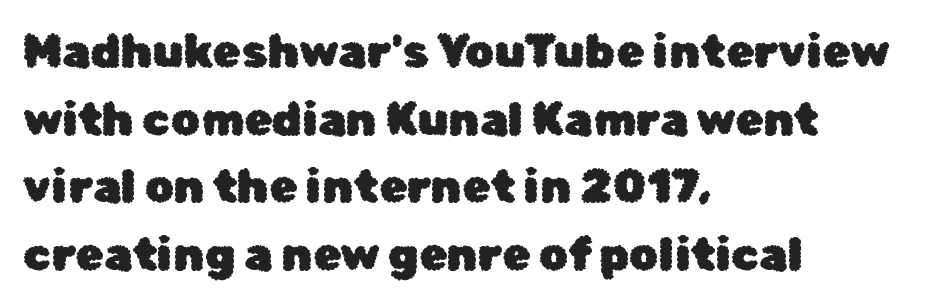
Upright lettering throughout. The compositor pushed each line to the left boundary. Clear beneath every line of the passage. You could not count columns in this text — the font is proportionally spaced.
